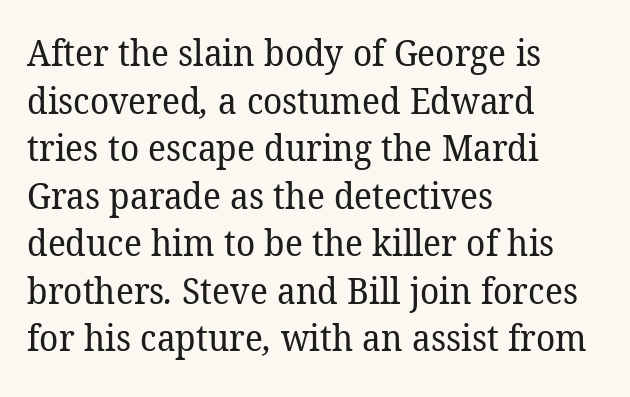
Q: Is the text bold? A: No.
Q: Is the typeface a serif or a sans-serif typeface? A: Serif.
Q: Is the text underlined? A: No.
Q: How is the paragraph aligned? A: Left-aligned.
Q: Is the spacing between letters normal or unusually wide? A: Normal.
Q: Is the spacing between lines tight, normal or loose? A: Normal.
Q: Width (condensed, normal, or wide)? A: Normal.
Q: Stroke contrast? A: Low.
Q: x-height? A: Medium.
Q: Monospaced? A: No.
